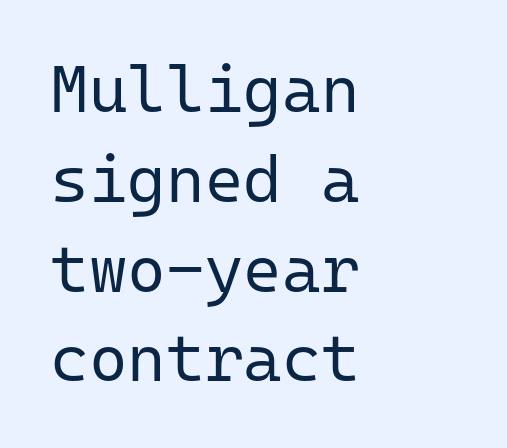
Observe the absence of serifs on each vertical stroke in this sample. Leading: standard. The typography opts for an upright posture over an oblique one. Looks like terminal output: every glyph gets an equal slot. Unmarked baselines from the first word to the last.
